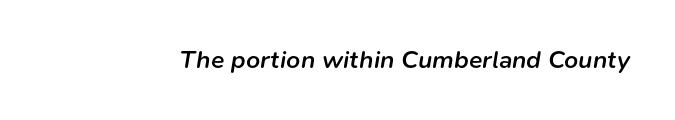
The image shows 25 px text type, italic (leaning right); set normal letter spacing, not underlined.
